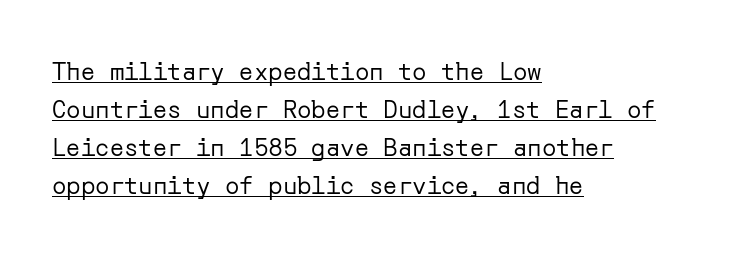
Q: Is the text bold? A: No.
Q: Is the text italic (slanted)? A: No, it is upright.
Q: Is the text underlined? A: Yes.
Q: How is the paragraph aligned? A: Left-aligned.
Q: Is the spacing between letters normal or unusually wide? A: Normal.
Q: Is the spacing between lines tight, normal or loose? A: Normal.
